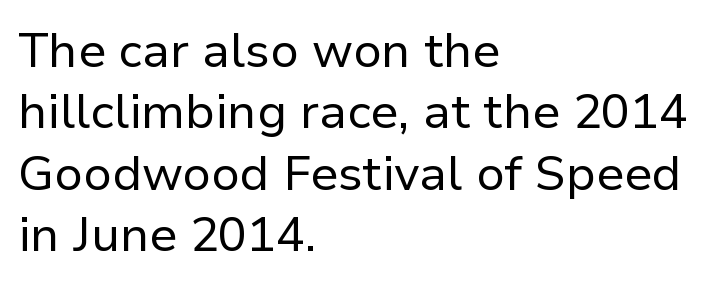
The axis of the letterforms is exactly vertical. Bare-footed words on every line. Nothing heavy about these letters — not bold at all. Is this a sans? Yes — the strokes have no serifs. Each letter keeps its own natural width here, so spacing adapts to shape. This rendering uses left alignment, leaving the right contour irregular.
